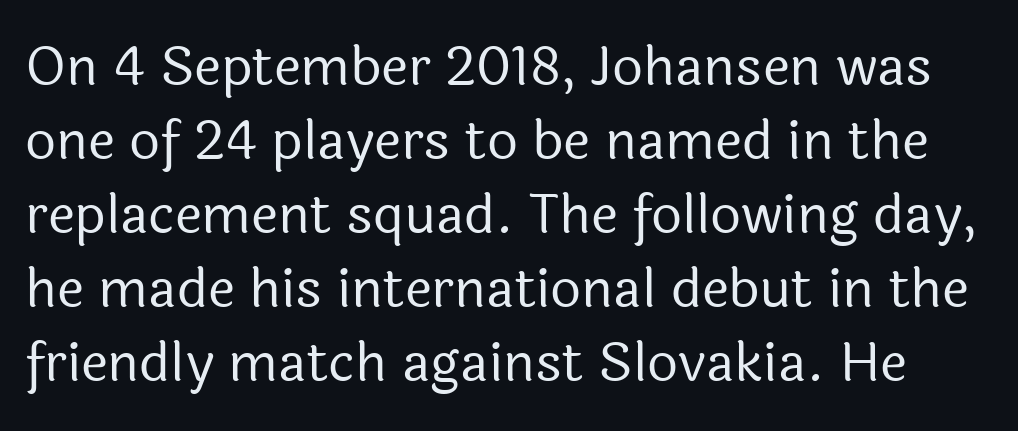
Q: Is the text bold? A: No.
Q: Is the text italic (slanted)? A: No, it is upright.
Q: Is the typeface a serif or a sans-serif typeface? A: Sans-serif.
Q: Is the text underlined? A: No.
Q: Is the spacing between letters normal or unusually wide? A: Normal.
Q: Is the spacing between lines tight, normal or loose? A: Normal.
Q: Width (condensed, normal, or wide)? A: Normal.
Q: x-height? A: Medium.
Q: Monospaced? A: No.
